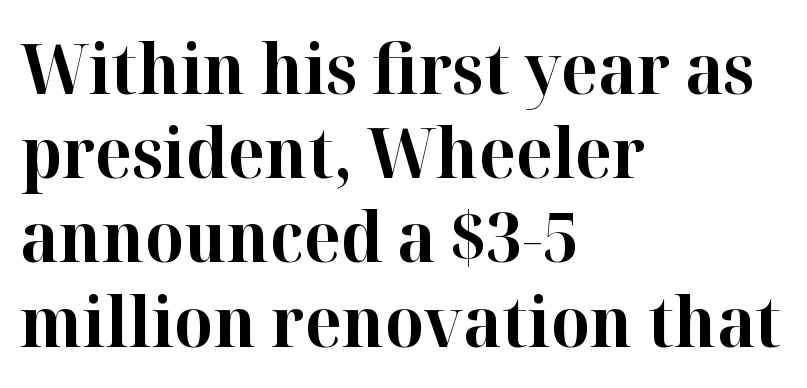
The image shows 69 px bold serif type, upright; set left-aligned, line spacing 1.22x, normal letter spacing, not underlined; high stroke contrast and a medium x-height.
